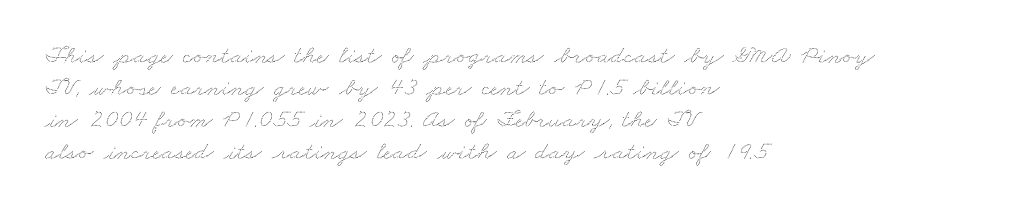
Q: Is the text underlined? A: No.
Q: How is the paragraph aligned? A: Left-aligned.
Q: Is the spacing between letters normal or unusually wide? A: Normal.
